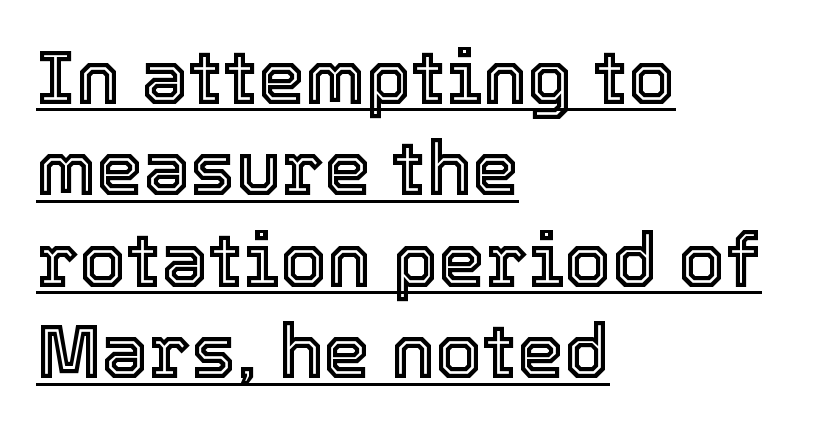
The rendering uses natural spacing where letterforms have individual widths. Tall strokes in this sample are plumb rather than angled. A typographer would call this underscored text. The typesetter chose a ragged-right arrangement here.
